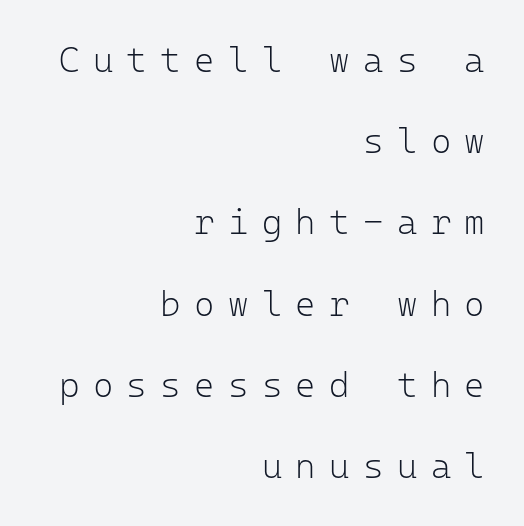
{"serif": "no", "italic": "no", "bold": "no", "weight": "light", "width": "normal", "stroke_contrast": "low", "x_height": "medium", "monospaced": "yes", "underline": "no", "align": "right", "line_spacing": "loose", "line_spacing_ratio": 2.32, "letter_spacing": "wide", "letter_spacing_em": 0.38, "glyph_px": 35}
